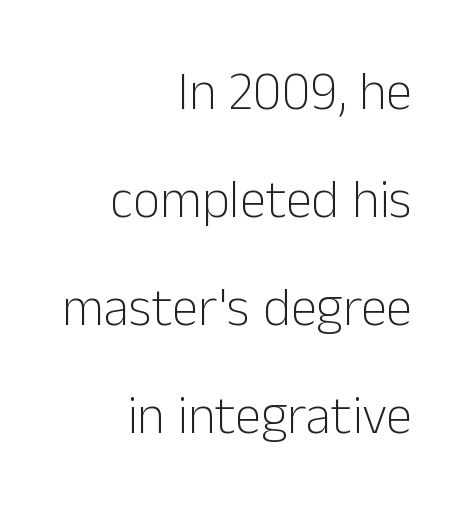
Q: Is the text bold? A: No.
Q: Is the text italic (slanted)? A: No, it is upright.
Q: Is the typeface a serif or a sans-serif typeface? A: Sans-serif.
Q: Is the text underlined? A: No.
Q: How is the paragraph aligned? A: Right-aligned.
Q: Is the spacing between letters normal or unusually wide? A: Normal.
Q: Is the spacing between lines tight, normal or loose? A: Loose.
Q: Width (condensed, normal, or wide)? A: Normal.
Q: Stroke contrast? A: Low.
Q: x-height? A: Medium.
Q: Monospaced? A: No.
